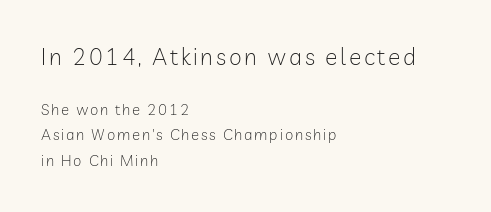
The image shows 23 px text type, upright; set left-aligned, line spacing 1.71x, not underlined; the first (top) block is 1.53x larger.
